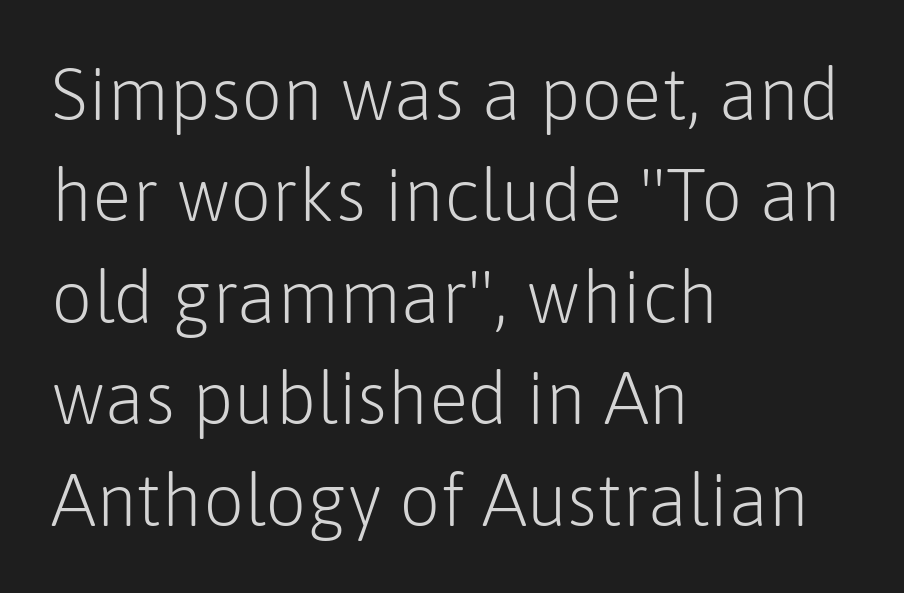
Q: Is the text bold? A: No.
Q: Is the text italic (slanted)? A: No, it is upright.
Q: Is the typeface a serif or a sans-serif typeface? A: Sans-serif.
Q: Is the text underlined? A: No.
Q: How is the paragraph aligned? A: Left-aligned.
Q: Is the spacing between letters normal or unusually wide? A: Normal.
Q: Is the spacing between lines tight, normal or loose? A: Normal.
Q: Width (condensed, normal, or wide)? A: Normal.
Q: Stroke contrast? A: Low.
Q: x-height? A: Medium.
Q: Monospaced? A: No.
